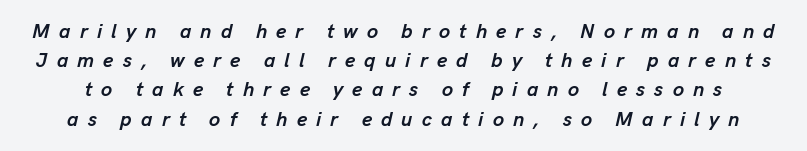
{"italic": "yes", "lean": "right", "slant_degrees": 13, "bold": "yes", "underline": "no", "line_spacing": "normal", "line_spacing_ratio": 1.46, "letter_spacing": "wide", "letter_spacing_em": 0.46, "glyph_px": 20}
